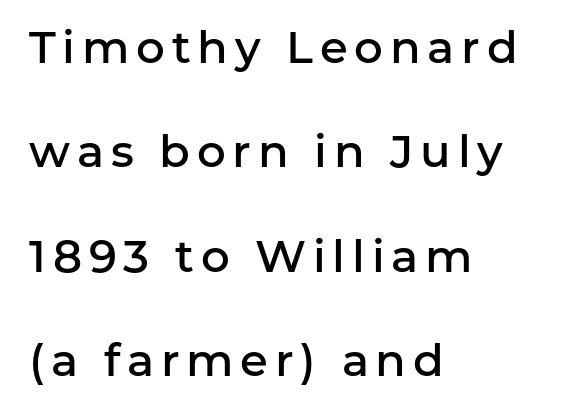
Q: Is the text bold? A: Semi-bold.
Q: Is the text italic (slanted)? A: No, it is upright.
Q: Is the typeface a serif or a sans-serif typeface? A: Sans-serif.
Q: Is the text underlined? A: No.
Q: How is the paragraph aligned? A: Left-aligned.
Q: Is the spacing between lines tight, normal or loose? A: Loose.
Q: Width (condensed, normal, or wide)? A: Normal.
Q: Stroke contrast? A: Low.
Q: x-height? A: Medium.
Q: Monospaced? A: No.
